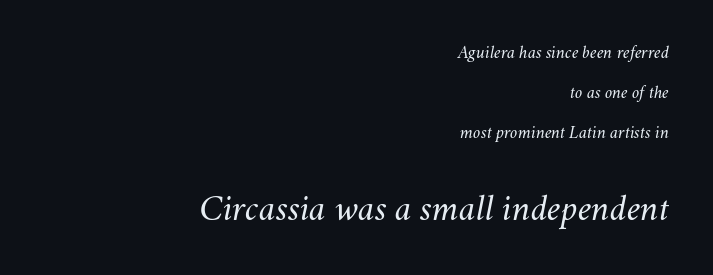
This is not heavy type; no bold has been used. This sample has the flowing, uneven cadence of proportional lettering. This sample uses an oblique cut, with every glyph tilted off the vertical. The rendering uses a large line-height, opening up the rows.
